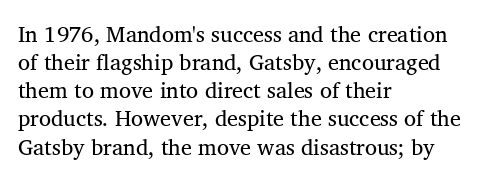
{"italic": "no", "bold": "no", "underline": "no", "align": "left", "line_spacing": "normal", "line_spacing_ratio": 1.28, "letter_spacing": "normal", "letter_spacing_em": 0.0, "glyph_px": 22}
